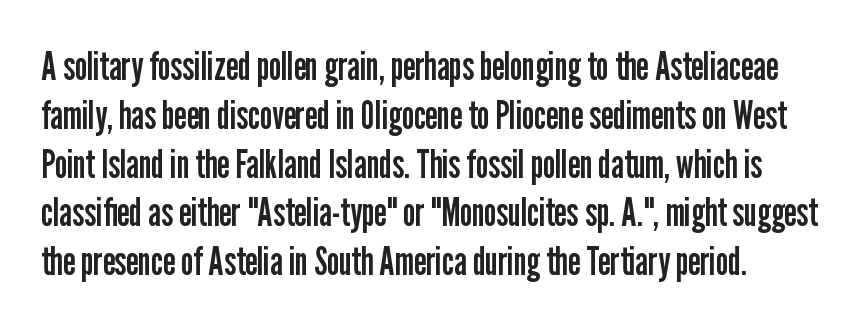
You can tell it's not italic because the verticals are truly vertical. Decoration check: the copy has no underline. Letter spacing: default. The letters look calm and open, with moderate or lighter stems. This sample has the flowing, uneven cadence of proportional lettering. Regarding serifs, this sample does without them.
